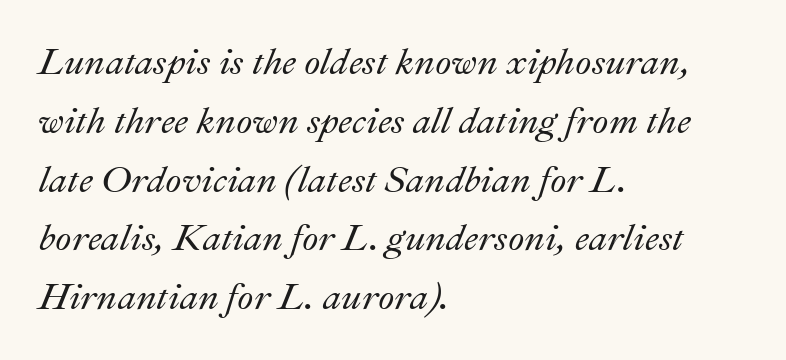
Q: Is the text italic (slanted)? A: Yes, it leans right by about 22 degrees.
Q: Is the text underlined? A: No.
Q: How is the paragraph aligned? A: Left-aligned.
Q: Is the spacing between letters normal or unusually wide? A: Normal.
Q: Is the spacing between lines tight, normal or loose? A: Normal.
Q: Width (condensed, normal, or wide)? A: Normal.
Q: Stroke contrast? A: Medium.
Q: x-height? A: Small.
Q: Monospaced? A: No.
